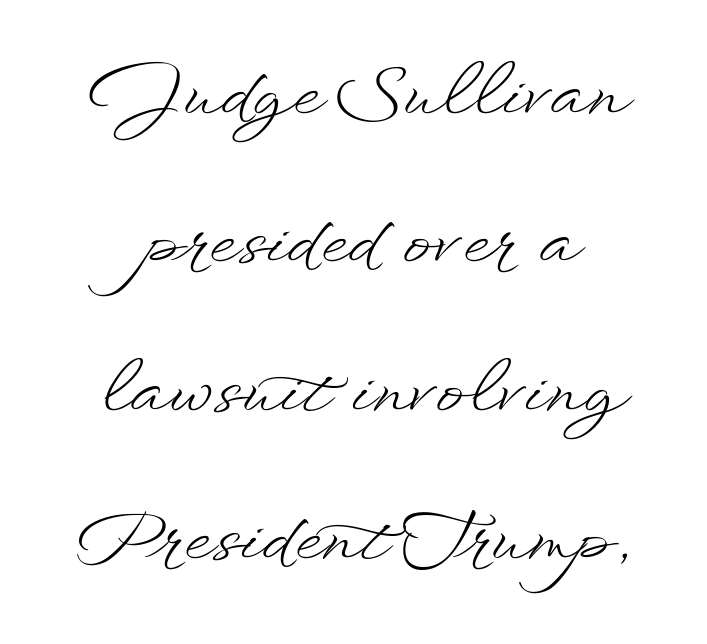
Horizontal bands of white between lines are thick stripes. Varying glyph widths throughout — classic text-font behaviour. Just letters on the line, the space beneath them empty. The gaps between neighbouring characters are ordinary and unremarkable. Is the stroke heavy? The answer is a plain regular-or-lighter.
